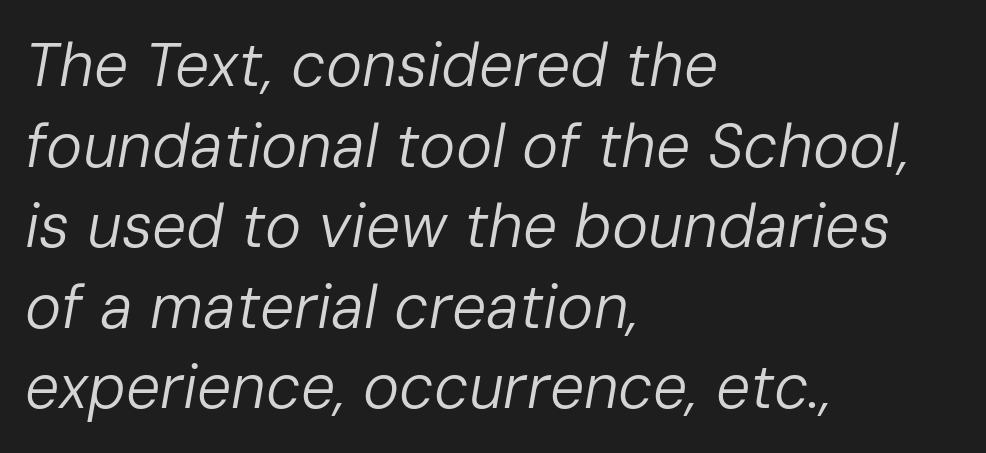
The image shows 61 px regular-weight type, italic (leaning right); set left-aligned, normal line spacing (1.32x), normal letter spacing, not underlined; low stroke contrast and a medium x-height.
